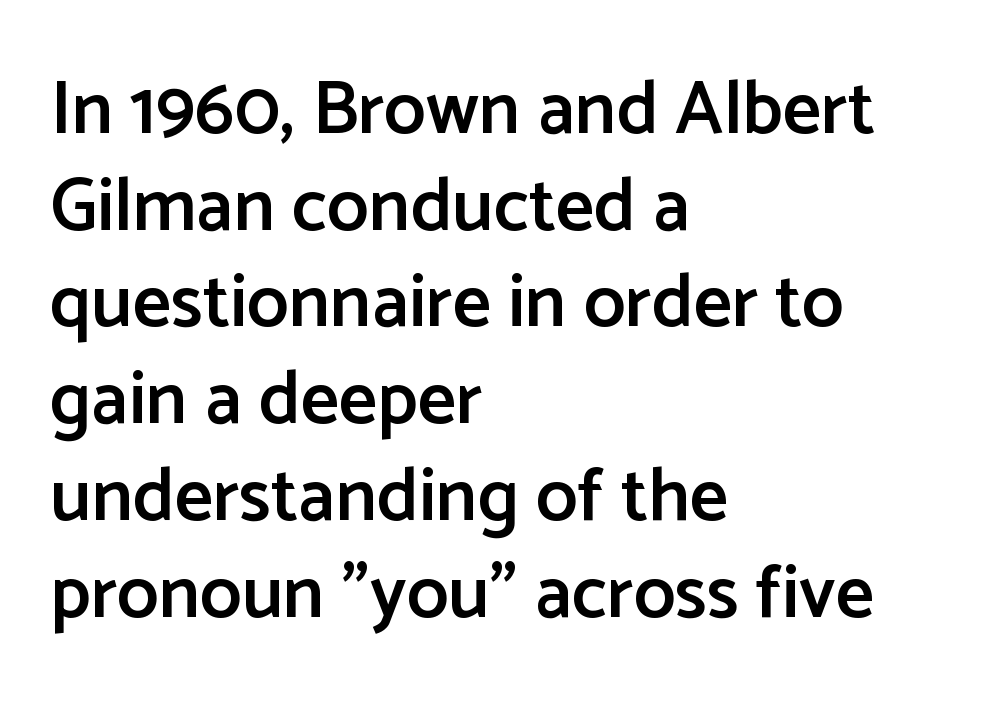
In terms of leading, this rendering sits right in the middle. Typesetter's note: demi weight, one step under bold. The letters advance in unequal steps, a hallmark of proportional type. Unlike a traditional serif, this face leaves its strokes unadorned. Look at the tracking — it's just the regular setting, nothing added.
